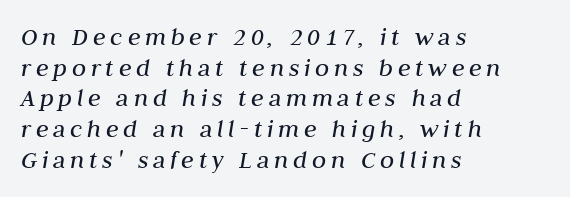
The string is rendered with underlining switched off. The whole block is typeset with a tilt. Counters stay open thanks to moderate or lighter strokes. The lines are quadded left.
